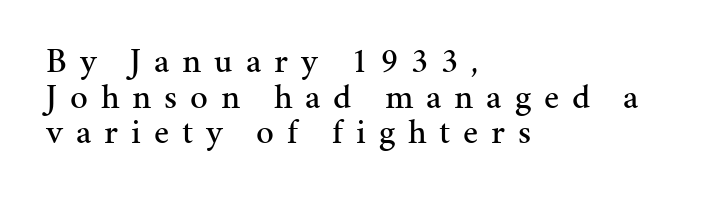
If you drew a line through each stem, it would be perfectly vertical. Serifs: yes, visible at the terminals of the letterforms. Glyph-to-glyph distance is far greater than everyday printed text. The rendering uses a small line-height, squeezing the rows. Bare-footed words on every line.
